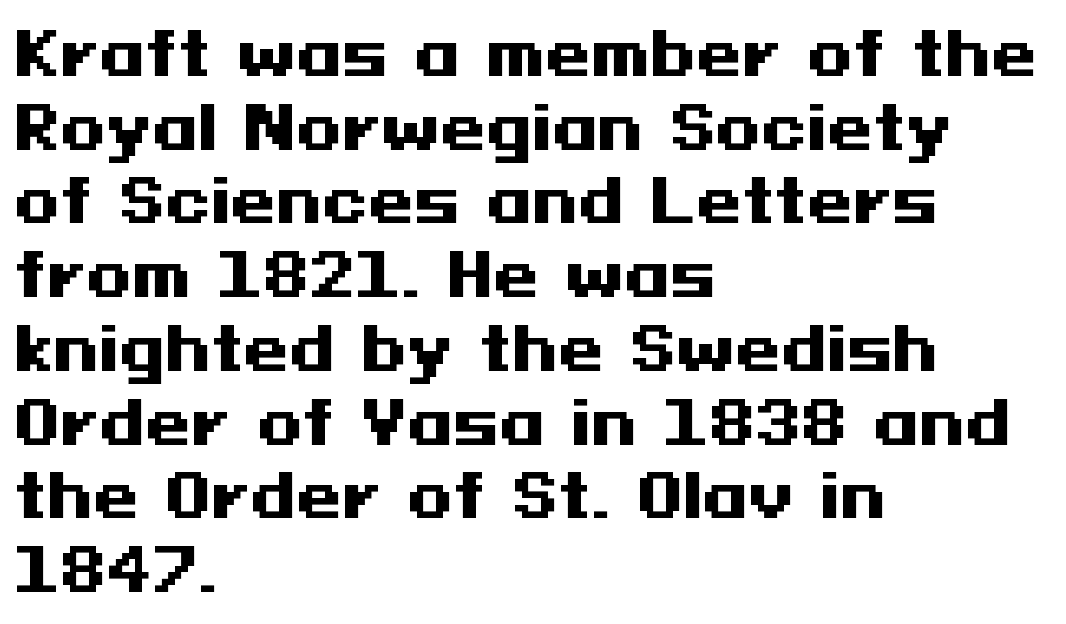
{"serif": "no", "italic": "no", "bold": "yes", "weight": "heavy", "width": "wide", "stroke_contrast": "medium", "x_height": "medium", "underline": "no", "align": "left", "line_spacing": "normal", "line_spacing_ratio": 1.25, "letter_spacing": "normal", "letter_spacing_em": 0.0, "glyph_px": 59}
